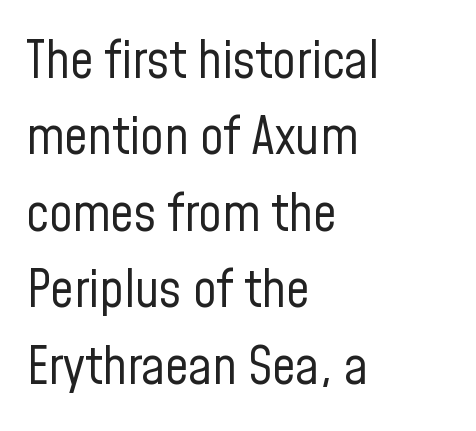
Q: Is the text bold? A: No.
Q: Is the text italic (slanted)? A: No, it is upright.
Q: Is the typeface a serif or a sans-serif typeface? A: Sans-serif.
Q: Is the text underlined? A: No.
Q: How is the paragraph aligned? A: Left-aligned.
Q: Is the spacing between letters normal or unusually wide? A: Normal.
Q: Is the spacing between lines tight, normal or loose? A: Normal.
Q: Width (condensed, normal, or wide)? A: Condensed.
Q: Stroke contrast? A: Low.
Q: x-height? A: Medium.
Q: Monospaced? A: No.
